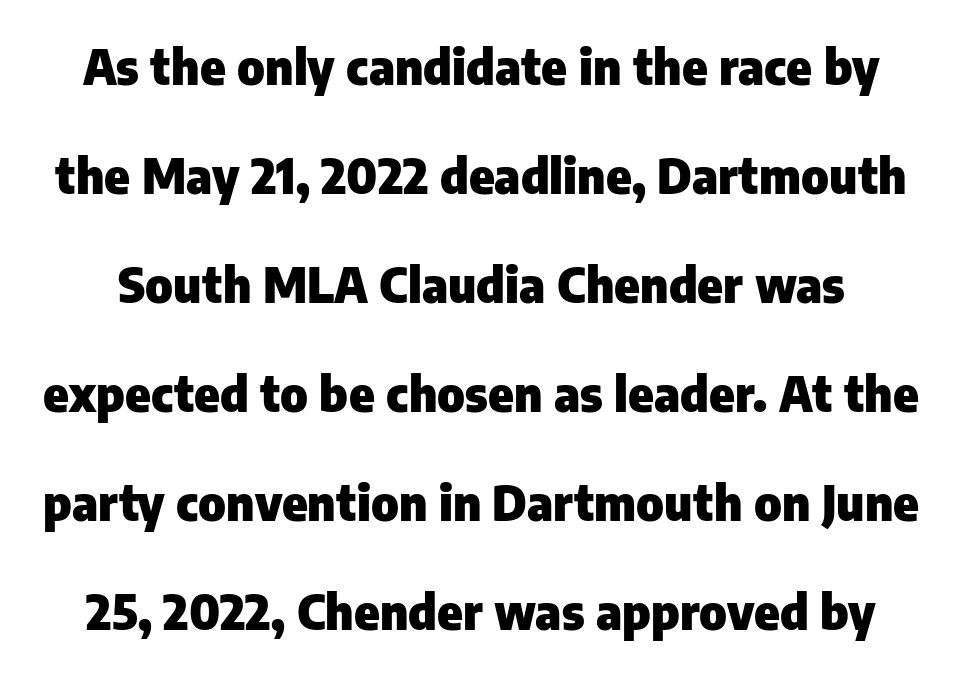
The image shows 48 px heavy sans-serif type, upright; set loose line spacing (2.27x), normal letter spacing, not underlined; low stroke contrast and a medium x-height.
